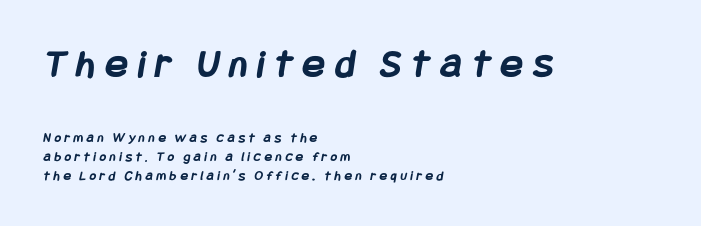
Chunky letters — that's bold for sure. Each new line begins a customary step beneath the previous one. Is the lower block the larger one? No — the upper block carries the bigger type. The rendering inserts visible extra space after every character.
